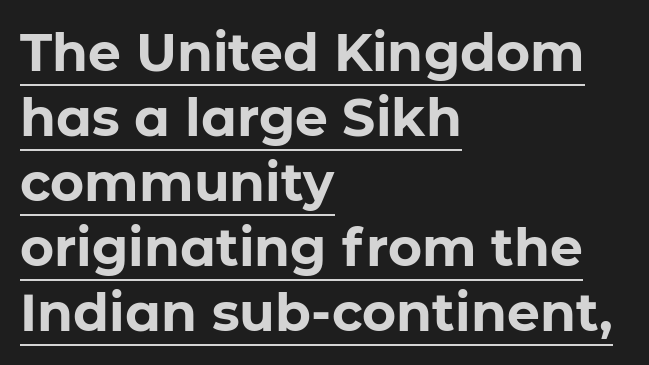
The image shows 52 px bold sans-serif type, upright; set left-aligned, normal line spacing (1.25x), normal letter spacing, underlined; low stroke contrast and a medium x-height.
